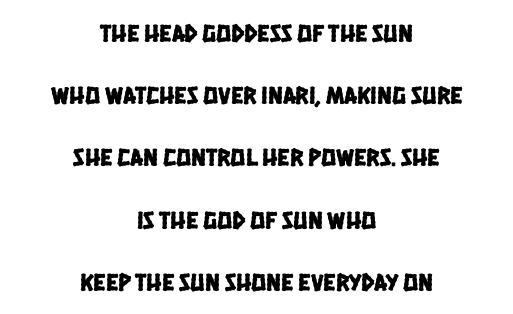
Tracking value appears to be zero — textbook default spacing. Teacher's note: observe the equal gaps on both sides — that is centered alignment. Interline gaps are noticeably wide in this sample. Words float on clear page, feet unadorned.
